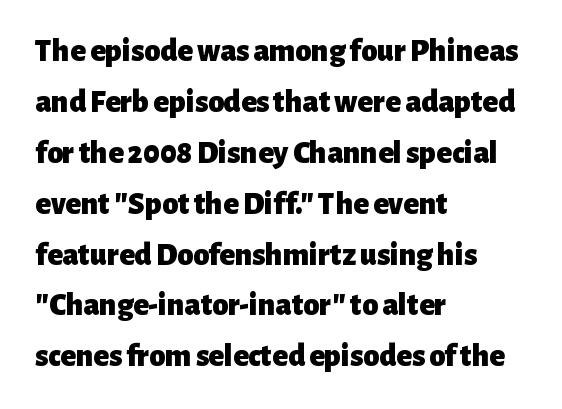
{"serif": "no", "italic": "no", "bold": "yes", "weight": "heavy", "width": "normal", "stroke_contrast": "low", "x_height": "medium", "monospaced": "no", "underline": "no", "align": "left", "line_spacing": "normal", "line_spacing_ratio": 1.59, "letter_spacing": "normal", "letter_spacing_em": 0.0, "glyph_px": 32}
